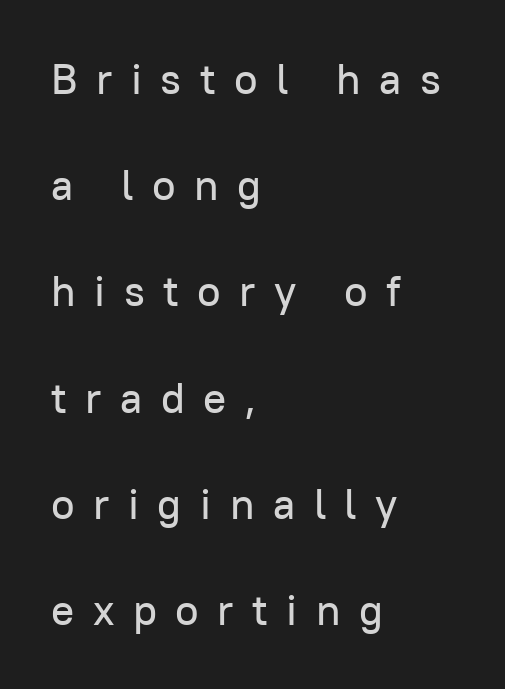
The passage shown has open, widely tracked lettering throughout. Horizontally, the lines are justified to the leading edge only. Rows of type keep a wide berth in the vertical direction. When letters stand straight like this, we call the style roman or upright. The text was rendered using a sans face with plain stroke endings. This rendering features lettering with no underline.
